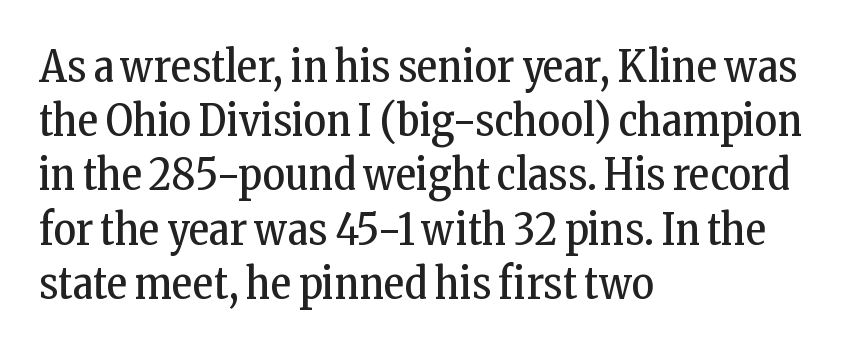
Q: Is the text bold? A: No.
Q: Is the text italic (slanted)? A: No, it is upright.
Q: Is the typeface a serif or a sans-serif typeface? A: Serif.
Q: Is the text underlined? A: No.
Q: How is the paragraph aligned? A: Left-aligned.
Q: Is the spacing between letters normal or unusually wide? A: Normal.
Q: Is the spacing between lines tight, normal or loose? A: Normal.
Q: Width (condensed, normal, or wide)? A: Condensed.
Q: Stroke contrast? A: Low.
Q: x-height? A: Medium.
Q: Monospaced? A: No.
